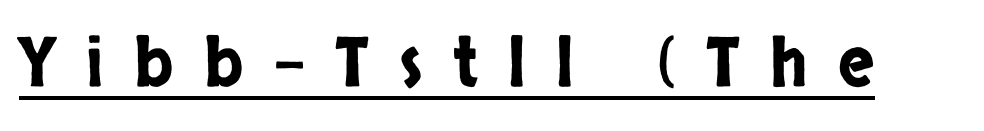
Q: Is the text italic (slanted)? A: No, it is upright.
Q: Is the typeface a serif or a sans-serif typeface? A: Sans-serif.
Q: Is the text underlined? A: Yes.
Q: Is the spacing between letters normal or unusually wide? A: Unusually wide.
Q: Width (condensed, normal, or wide)? A: Condensed.
Q: Stroke contrast? A: Low.
Q: x-height? A: Large.
Q: Monospaced? A: No.
